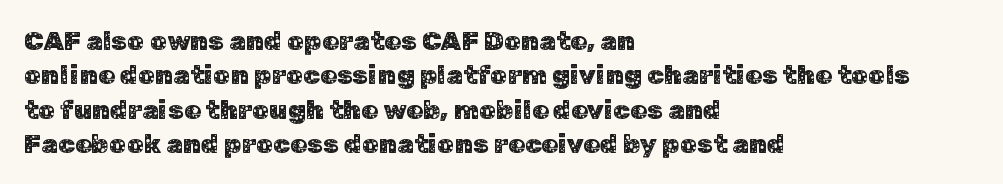
Q: Is the text italic (slanted)? A: No, it is upright.
Q: Is the text underlined? A: No.
Q: How is the paragraph aligned? A: Left-aligned.
Q: Is the spacing between letters normal or unusually wide? A: Normal.
Q: Is the spacing between lines tight, normal or loose? A: Normal.
